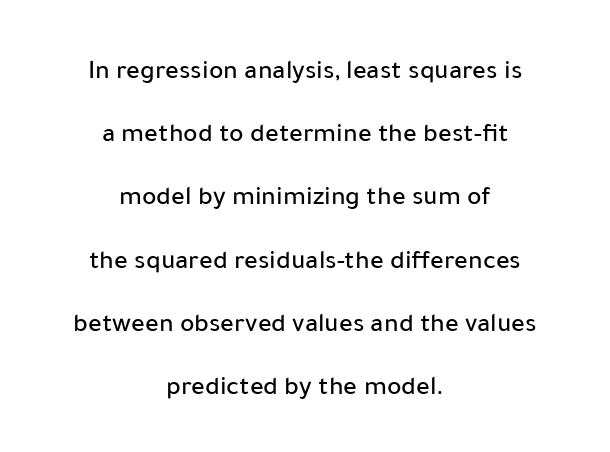
The image shows 27 px text type, upright; set centered, loose line spacing (2.34x), normal letter spacing, not underlined.
